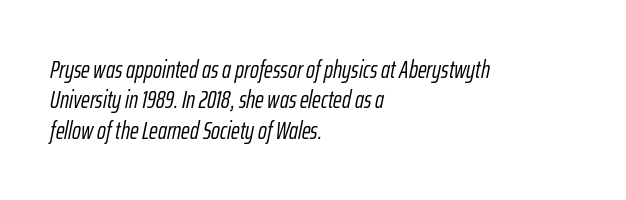
Q: Is the text bold? A: No.
Q: Is the text italic (slanted)? A: Yes, it leans right by about 12 degrees.
Q: Is the text underlined? A: No.
Q: How is the paragraph aligned? A: Left-aligned.
Q: Is the spacing between letters normal or unusually wide? A: Normal.
Q: Is the spacing between lines tight, normal or loose? A: Normal.
